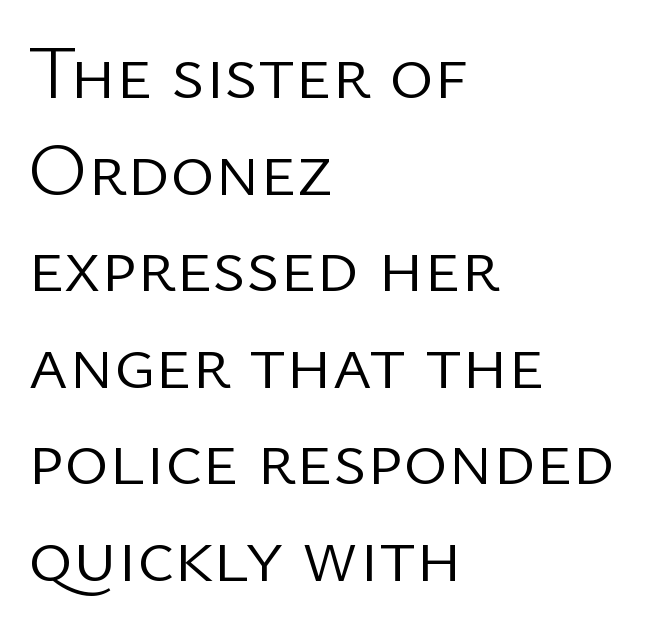
The image shows 76 px light sans-serif type, upright; set left-aligned, normal line spacing (1.27x), normal letter spacing, not underlined; low stroke contrast and a medium x-height.
